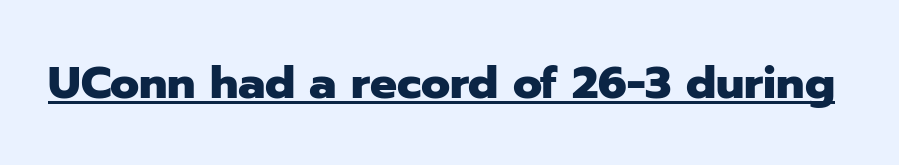
The image shows 45 px heavy sans-serif type, upright; set normal letter spacing, underlined; low stroke contrast and a medium x-height.
